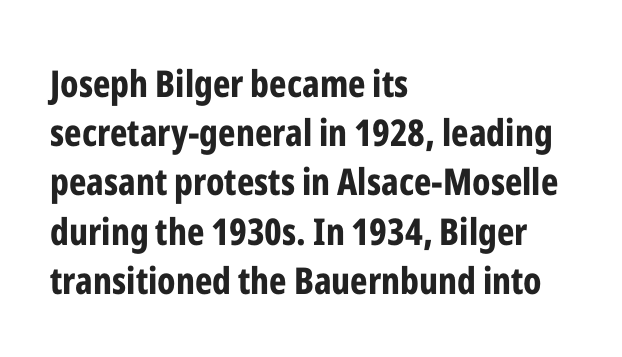
The text was rendered using a sans face with plain stroke endings. Rows of type keep a routine distance in the vertical direction. Spacing verdict: proportional, widths tailored to each character. A student would call this left alignment; a typographer would say flush left, rag right.
